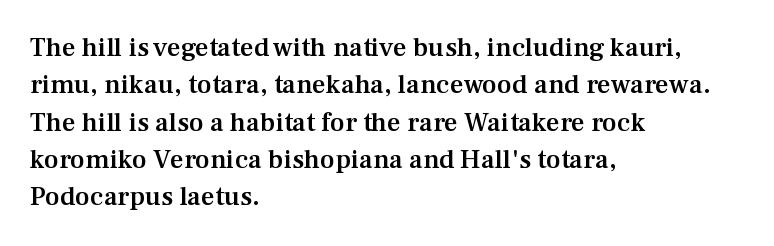
{"italic": "no", "bold": "semi", "underline": "no", "align": "left", "line_spacing": "normal", "line_spacing_ratio": 1.38, "letter_spacing": "normal", "letter_spacing_em": 0.0, "glyph_px": 27}
